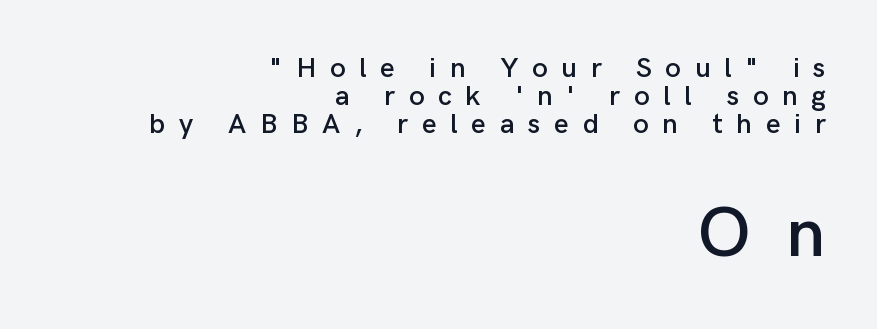
{"serif": "no", "italic": "no", "width": "normal", "stroke_contrast": "low", "x_height": "medium", "monospaced": "no", "underline": "no", "align": "right", "line_spacing": "tight", "line_spacing_ratio": 1.0, "letter_spacing": "wide", "letter_spacing_em": 0.49, "larger_block": "second", "size_ratio": 2.54, "glyph_px": 71}
